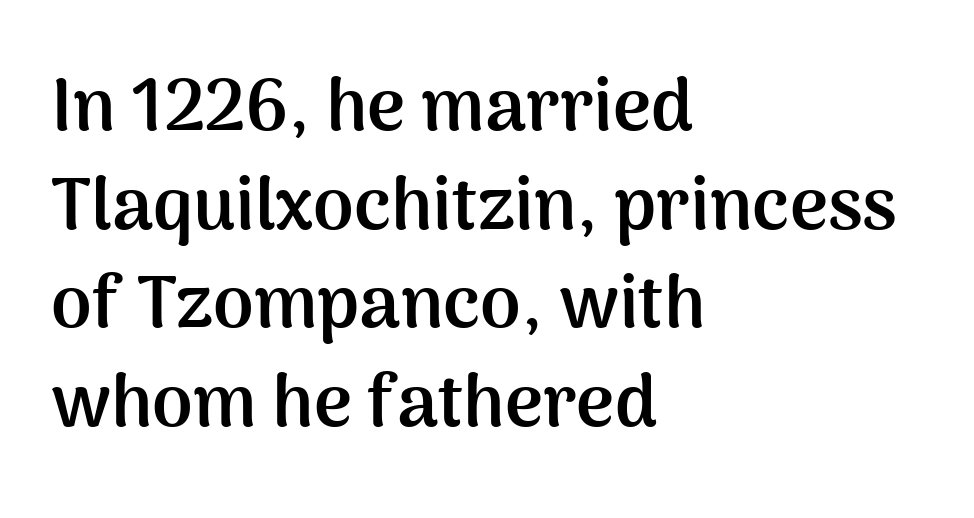
Q: Is the text bold? A: Yes.
Q: Is the text italic (slanted)? A: No, it is upright.
Q: Is the typeface a serif or a sans-serif typeface? A: Sans-serif.
Q: Is the text underlined? A: No.
Q: How is the paragraph aligned? A: Left-aligned.
Q: Is the spacing between letters normal or unusually wide? A: Normal.
Q: Is the spacing between lines tight, normal or loose? A: Normal.
Q: Width (condensed, normal, or wide)? A: Normal.
Q: Stroke contrast? A: Medium.
Q: x-height? A: Medium.
Q: Monospaced? A: No.
